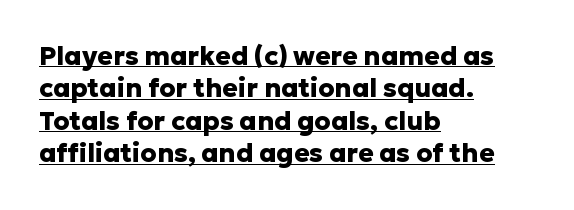
Q: Is the text bold? A: Yes.
Q: Is the text italic (slanted)? A: No, it is upright.
Q: Is the text underlined? A: Yes.
Q: How is the paragraph aligned? A: Left-aligned.
Q: Is the spacing between letters normal or unusually wide? A: Normal.
Q: Is the spacing between lines tight, normal or loose? A: Normal.
